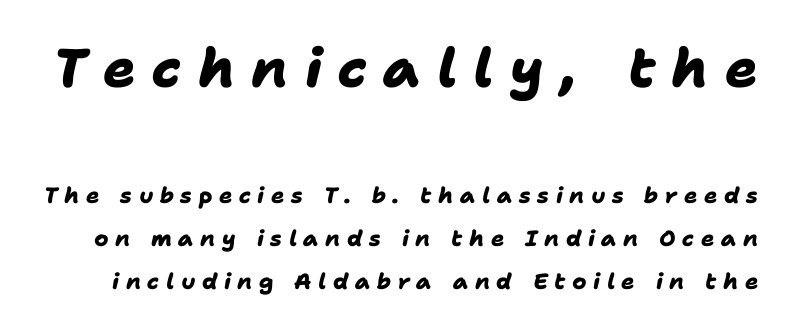
Q: Is the text bold? A: Yes.
Q: Is the typeface a serif or a sans-serif typeface? A: Sans-serif.
Q: Is the text underlined? A: No.
Q: Is the spacing between letters normal or unusually wide? A: Unusually wide.
Q: Is the spacing between lines tight, normal or loose? A: Loose.
Q: Which block of text is set in a larger size, the first (top) or the second (bottom)? A: The first (top) one.
Q: Width (condensed, normal, or wide)? A: Normal.
Q: Stroke contrast? A: Low.
Q: x-height? A: Medium.
Q: Monospaced? A: No.
